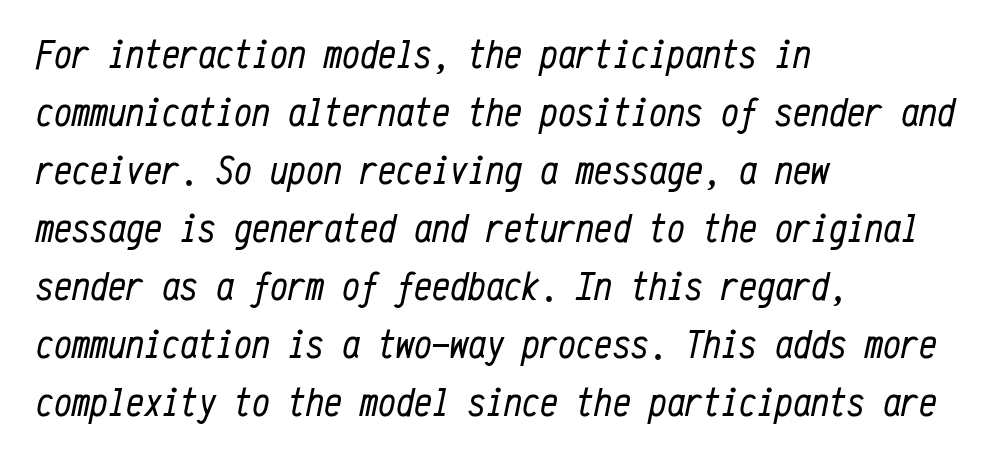
The image shows 40 px regular-weight, condensed type, italic (leaning right), monospaced; set left-aligned, normal line spacing (1.45x), normal letter spacing, not underlined; low stroke contrast and a medium x-height.
